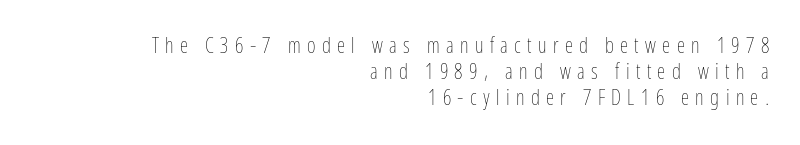
The image shows 21 px text type, upright; set right-aligned, normal line spacing (1.25x), unusually wide letter spacing (+0.3 em), not underlined.
